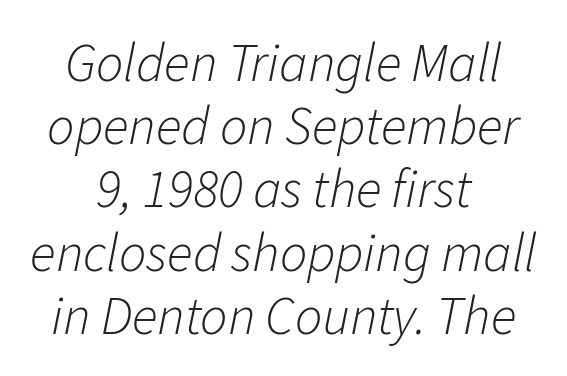
Q: Is the text bold? A: No.
Q: Is the text italic (slanted)? A: Yes, it leans right by about 11 degrees.
Q: Is the text underlined? A: No.
Q: How is the paragraph aligned? A: Centered.
Q: Is the spacing between letters normal or unusually wide? A: Normal.
Q: Width (condensed, normal, or wide)? A: Normal.
Q: Stroke contrast? A: Low.
Q: x-height? A: Medium.
Q: Monospaced? A: No.
